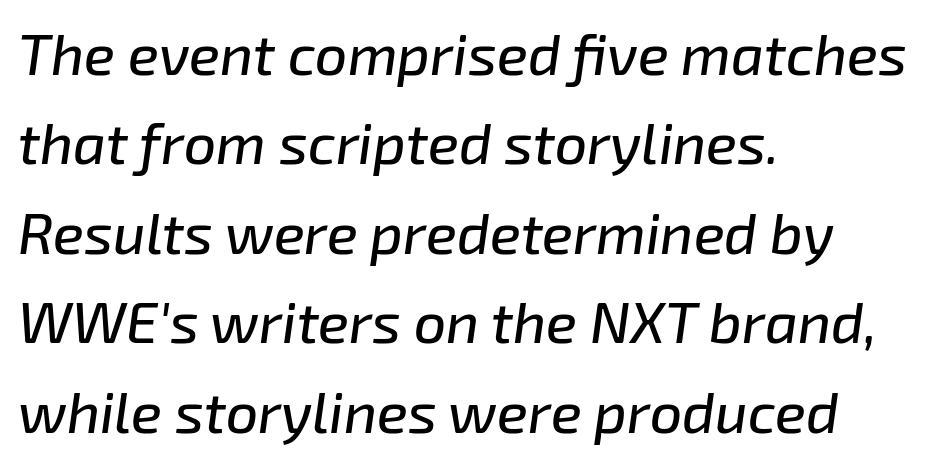
Q: Is the text italic (slanted)? A: Yes, it leans right by about 8 degrees.
Q: Is the text underlined? A: No.
Q: How is the paragraph aligned? A: Left-aligned.
Q: Is the spacing between letters normal or unusually wide? A: Normal.
Q: Is the spacing between lines tight, normal or loose? A: Normal.
Q: Width (condensed, normal, or wide)? A: Normal.
Q: Stroke contrast? A: Low.
Q: x-height? A: Medium.
Q: Monospaced? A: No.
